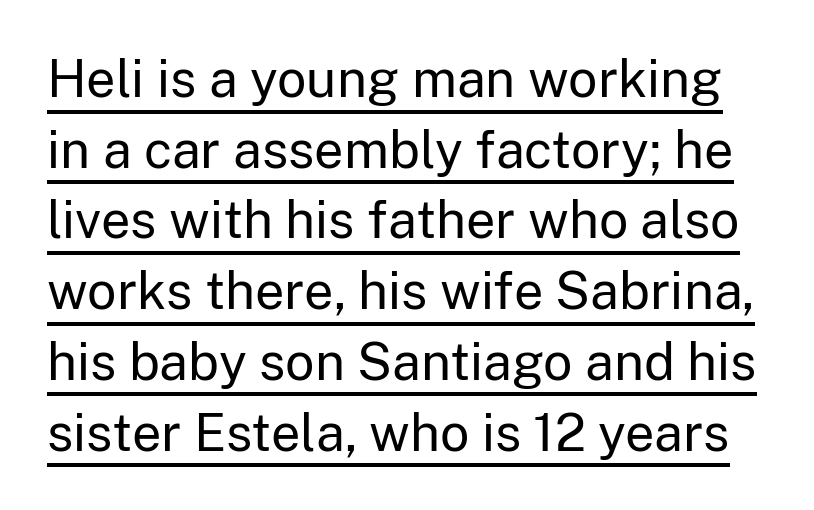
The rendering uses a moderate line-height, typical for paragraphs. Vertical strokes here are truly vertical. The weight would be labelled regular, book, light, or lighter still. Here the designer chose a conventional face with non-uniform glyph widths.
